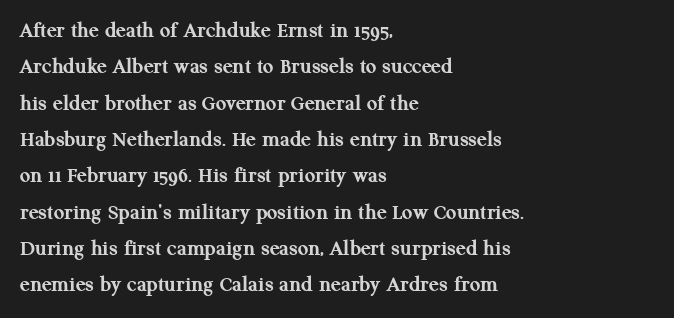
The text block is weighted toward the left margin, trailing off unevenly rightward. These lines carry a lot of weight — the face is fully bold. The letters stand upright; this is a roman face. Each row of text sits above clean, open space. This rendering leaves character spacing at its baseline value.
